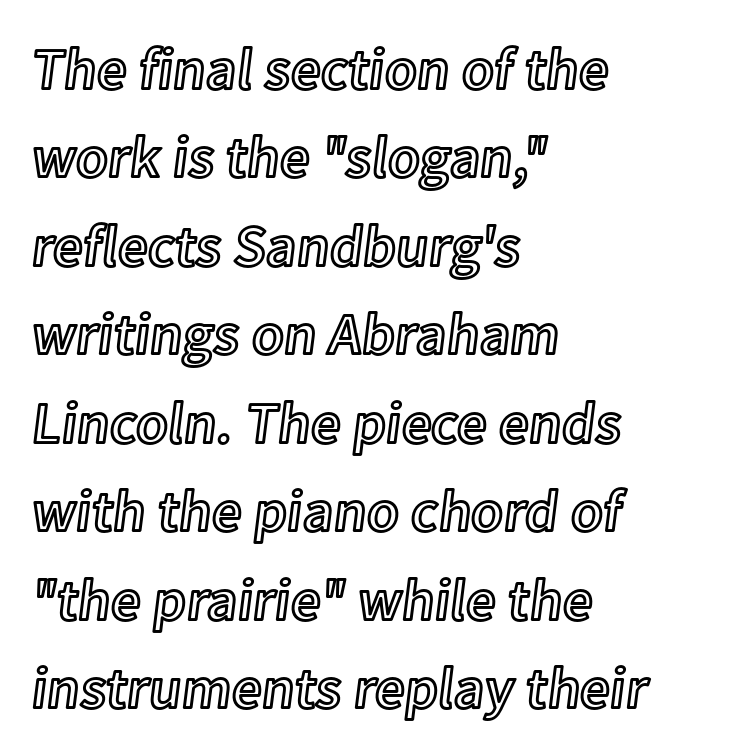
Here the designer chose a conventional face with non-uniform glyph widths. No word sits above an underline. These lines keep a tight, regular rhythm from letter to letter. The setting favours the left margin, as ordinary paragraphs usually do.
